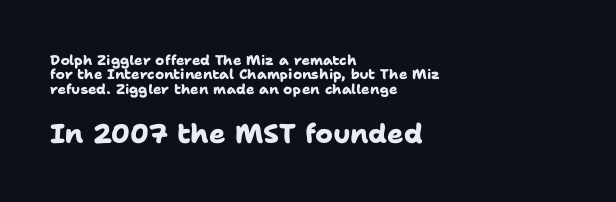
Q: Is the text bold? A: Yes.
Q: Is the text underlined? A: No.
Q: How is the paragraph aligned? A: Left-aligned.
Q: Is the spacing between letters normal or unusually wide? A: Normal.
Q: Is the spacing between lines tight, normal or loose? A: Tight.
Q: Which block of text is set in a larger size, the first (top) or the second (bottom)? A: The second (bottom) one.
